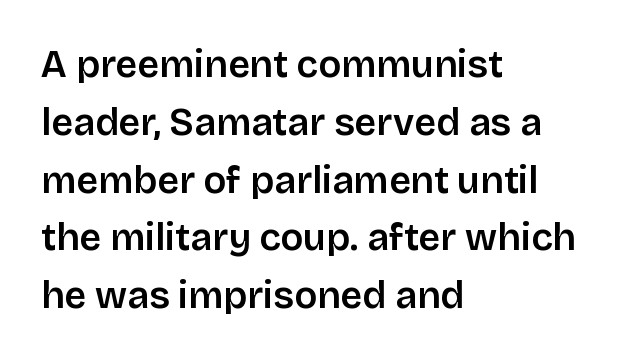
To sum up the face: it is a sans, with no serifs. The axis of the letterforms is exactly vertical. The space between consecutive lines is moderate. Reading down the block, your eye returns to a fixed left position each line. Here the glyphs are tracked normally, forming tight word shapes. Proportional: the letters do not fall into vertical columns.
